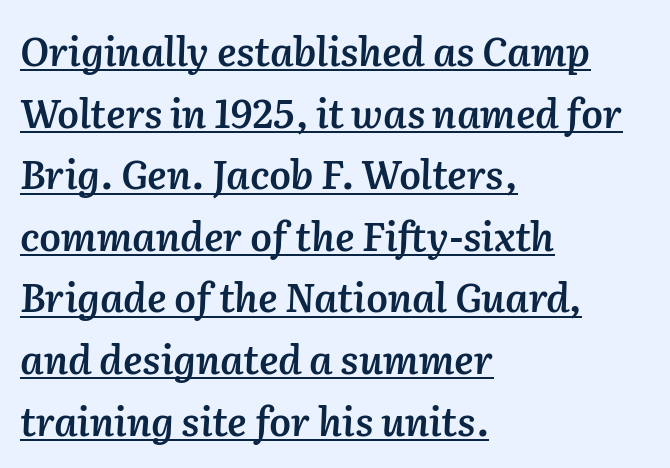
The image shows 39 px semibold type, italic (leaning right); set left-aligned, normal line spacing (1.58x), normal letter spacing, underlined; medium stroke contrast and a medium x-height.
